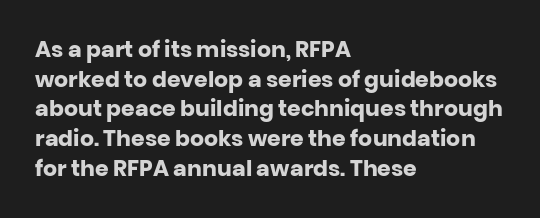
The image shows 22 px bold type, upright; set left-aligned, normal line spacing (1.35x), normal letter spacing, not underlined.
